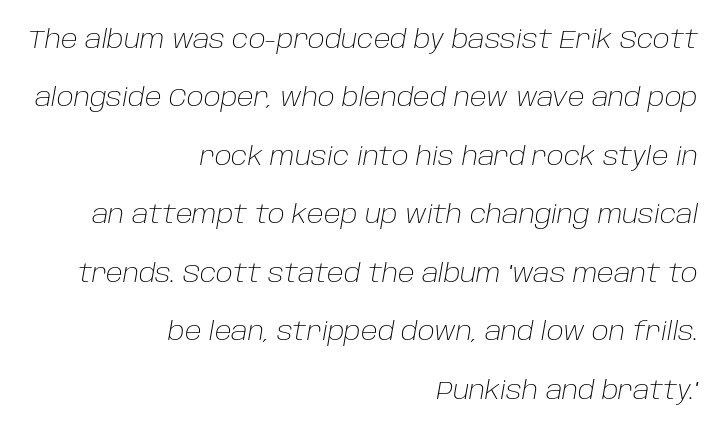
The paragraph has a hard right edge and a soft left edge. Italic: yes, the glyphs are oblique. Weight: not bold — regular or lighter. Inter-character spacing is left at the font's built-in metrics. The area under the type is left untouched. Horizontal bands of white between lines are thick stripes.
